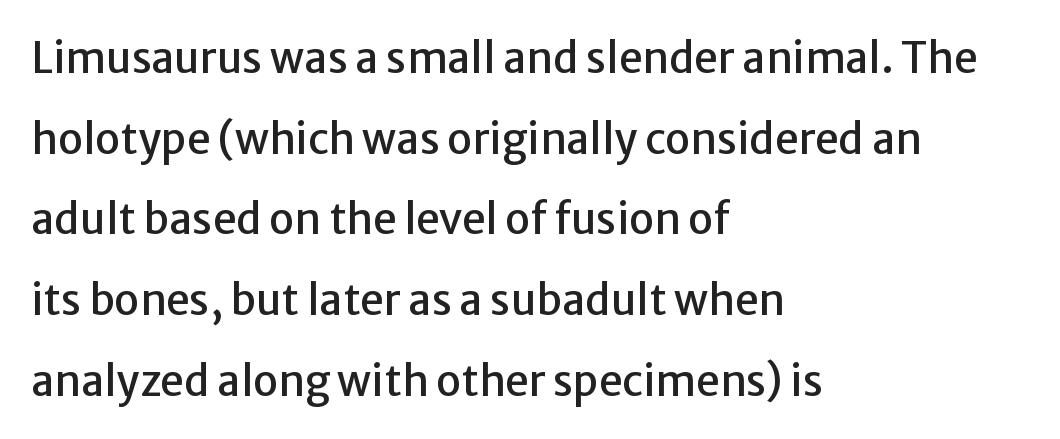
Q: Is the text italic (slanted)? A: No, it is upright.
Q: Is the typeface a serif or a sans-serif typeface? A: Sans-serif.
Q: Is the text underlined? A: No.
Q: How is the paragraph aligned? A: Left-aligned.
Q: Is the spacing between letters normal or unusually wide? A: Normal.
Q: Is the spacing between lines tight, normal or loose? A: Loose.
Q: Width (condensed, normal, or wide)? A: Normal.
Q: Stroke contrast? A: Low.
Q: x-height? A: Medium.
Q: Monospaced? A: No.
